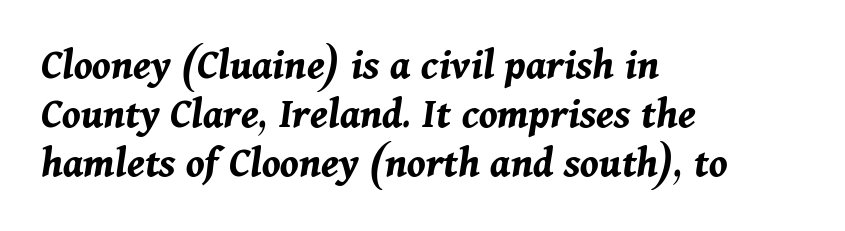
Q: Is the text bold? A: Yes.
Q: Is the text italic (slanted)? A: Yes, it leans right by about 11 degrees.
Q: Is the text underlined? A: No.
Q: How is the paragraph aligned? A: Left-aligned.
Q: Is the spacing between letters normal or unusually wide? A: Normal.
Q: Is the spacing between lines tight, normal or loose? A: Tight.
Q: Width (condensed, normal, or wide)? A: Normal.
Q: Stroke contrast? A: Medium.
Q: x-height? A: Medium.
Q: Monospaced? A: No.
